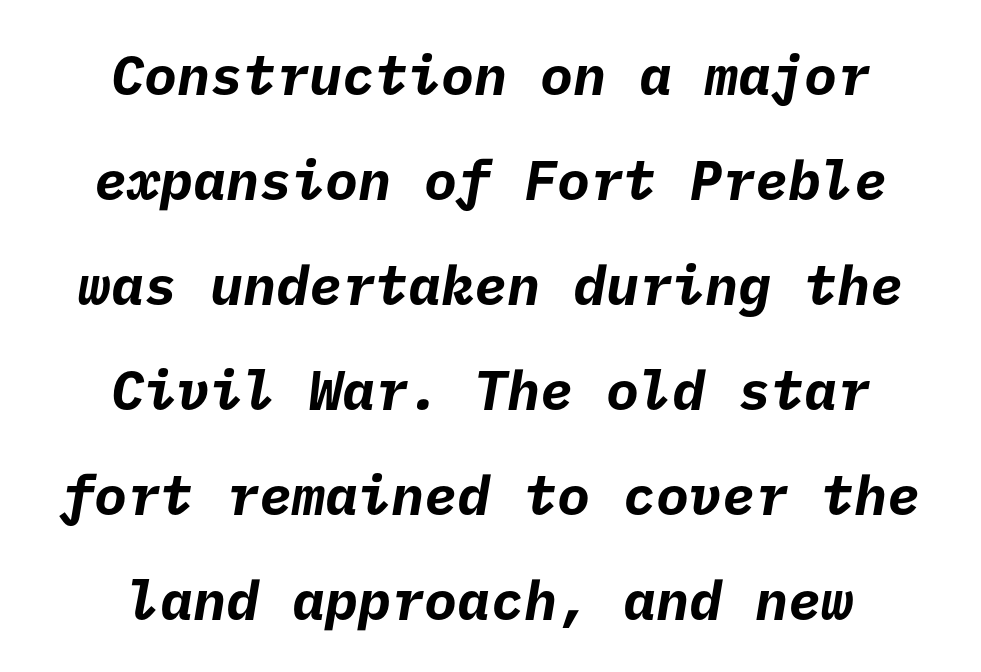
The image shows 55 px bold sans-serif type; set centered, loose line spacing (1.91x), normal letter spacing, not underlined; low stroke contrast and a medium x-height.
